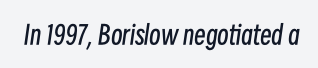
{"italic": "yes", "lean": "right", "slant_degrees": 8, "bold": "no", "underline": "no", "letter_spacing": "normal", "letter_spacing_em": 0.0, "glyph_px": 26}
